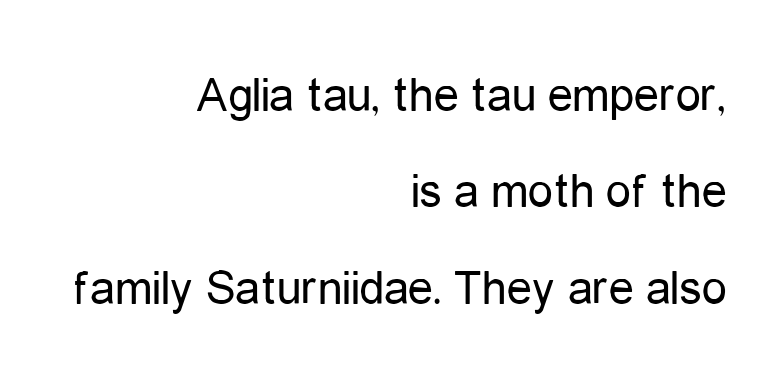
Q: Is the text bold? A: No.
Q: Is the text italic (slanted)? A: No, it is upright.
Q: Is the typeface a serif or a sans-serif typeface? A: Sans-serif.
Q: Is the text underlined? A: No.
Q: How is the paragraph aligned? A: Right-aligned.
Q: Is the spacing between letters normal or unusually wide? A: Normal.
Q: Is the spacing between lines tight, normal or loose? A: Loose.
Q: Width (condensed, normal, or wide)? A: Condensed.
Q: Stroke contrast? A: Low.
Q: x-height? A: Medium.
Q: Monospaced? A: No.
